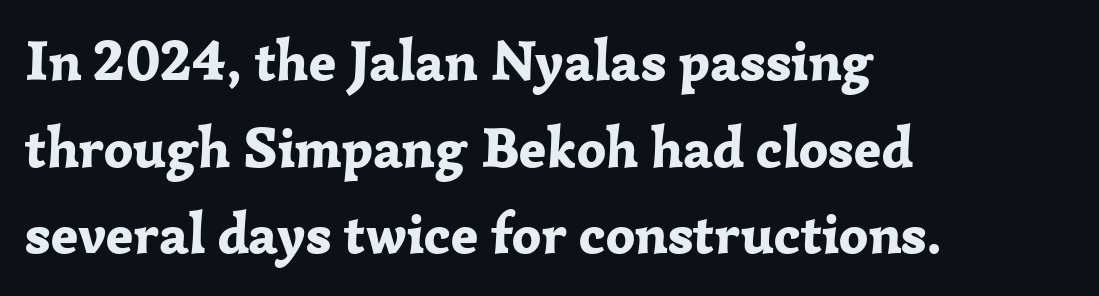
The line-height multiplier appears to be the usual default. The area under the type is left untouched. The letters advance in unequal steps, a hallmark of proportional type. These words are printed bold, with thick strokes throughout. Is this a sans? No — the strokes have serifs.
